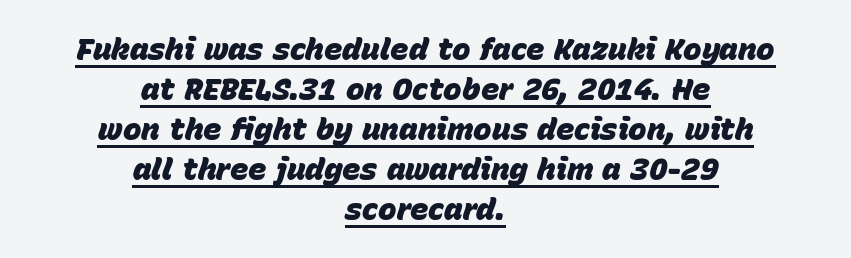
The image shows 31 px heavy type, italic (leaning right); set centered, normal line spacing (1.29x), normal letter spacing, underlined; low stroke contrast and a large x-height.
